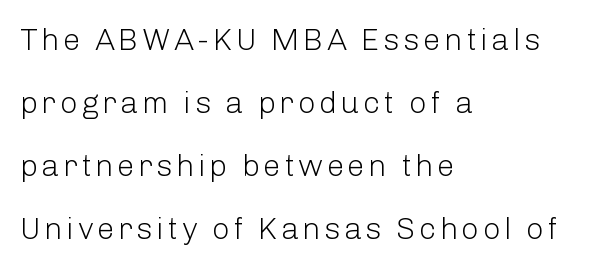
{"serif": "no", "italic": "no", "bold": "no", "weight": "light", "width": "normal", "stroke_contrast": "low", "x_height": "medium", "monospaced": "no", "underline": "no", "align": "left", "line_spacing": "loose", "line_spacing_ratio": 2.03, "glyph_px": 31}
